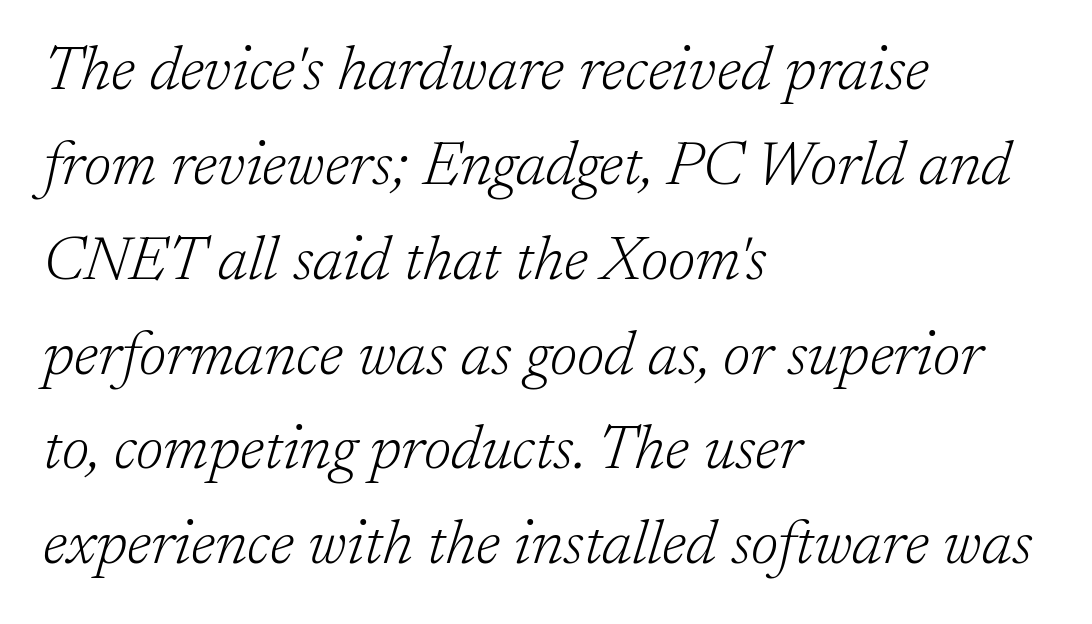
Q: Is the text bold? A: No.
Q: Is the text italic (slanted)? A: Yes, it leans right by about 17 degrees.
Q: Is the typeface a serif or a sans-serif typeface? A: Serif.
Q: Is the text underlined? A: No.
Q: How is the paragraph aligned? A: Left-aligned.
Q: Is the spacing between letters normal or unusually wide? A: Normal.
Q: Is the spacing between lines tight, normal or loose? A: Normal.
Q: Width (condensed, normal, or wide)? A: Normal.
Q: Stroke contrast? A: Low.
Q: x-height? A: Medium.
Q: Monospaced? A: No.
